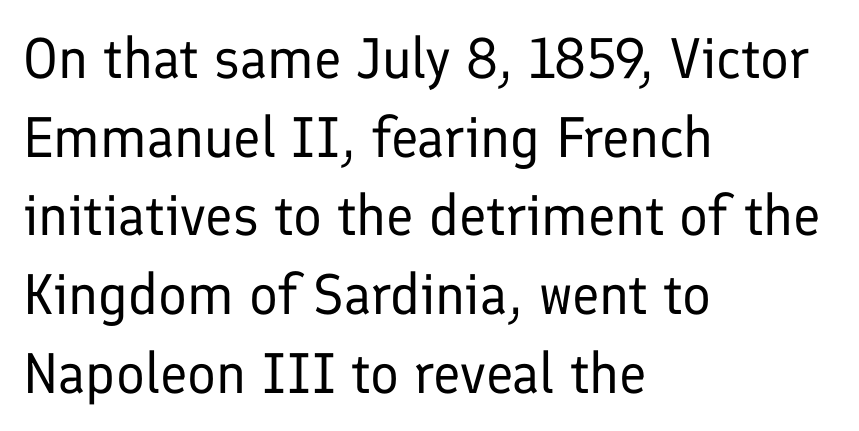
Horizontal bands of white between lines are of average thickness. This rendering leaves character spacing at its baseline value. The paragraph has a hard left edge and a soft right edge. If you drew a line through each stem, it would be perfectly vertical.
